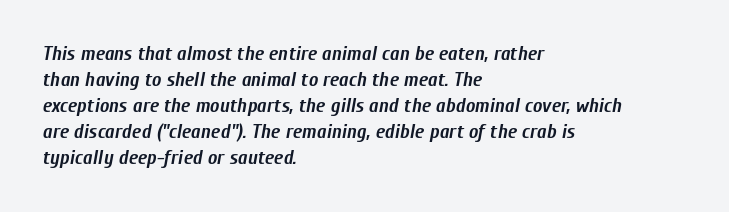
{"italic": "yes", "lean": "right", "slant_degrees": 10, "bold": "yes", "underline": "no", "align": "left", "line_spacing": "normal", "line_spacing_ratio": 1.3, "letter_spacing": "normal", "letter_spacing_em": 0.0, "glyph_px": 20}
